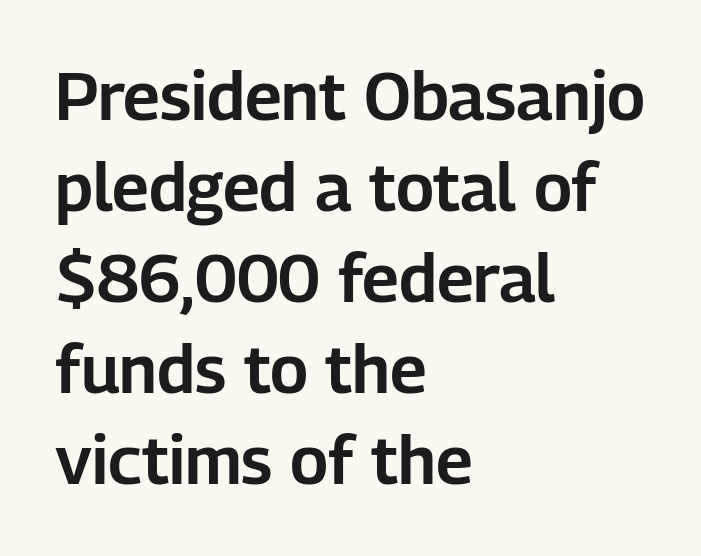
The image shows 67 px sans-serif type, upright; set left-aligned, normal line spacing (1.36x), normal letter spacing, not underlined; low stroke contrast and a medium x-height.
